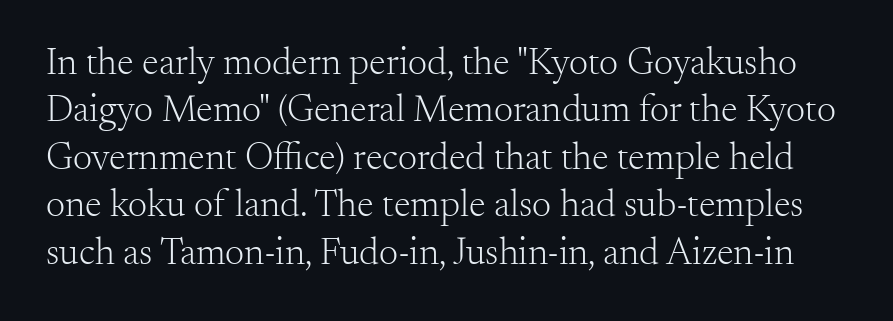
Q: Is the text bold? A: No.
Q: Is the text italic (slanted)? A: No, it is upright.
Q: Is the typeface a serif or a sans-serif typeface? A: Serif.
Q: Is the text underlined? A: No.
Q: Is the spacing between letters normal or unusually wide? A: Normal.
Q: Is the spacing between lines tight, normal or loose? A: Normal.
Q: Width (condensed, normal, or wide)? A: Normal.
Q: Stroke contrast? A: Medium.
Q: x-height? A: Small.
Q: Monospaced? A: No.
